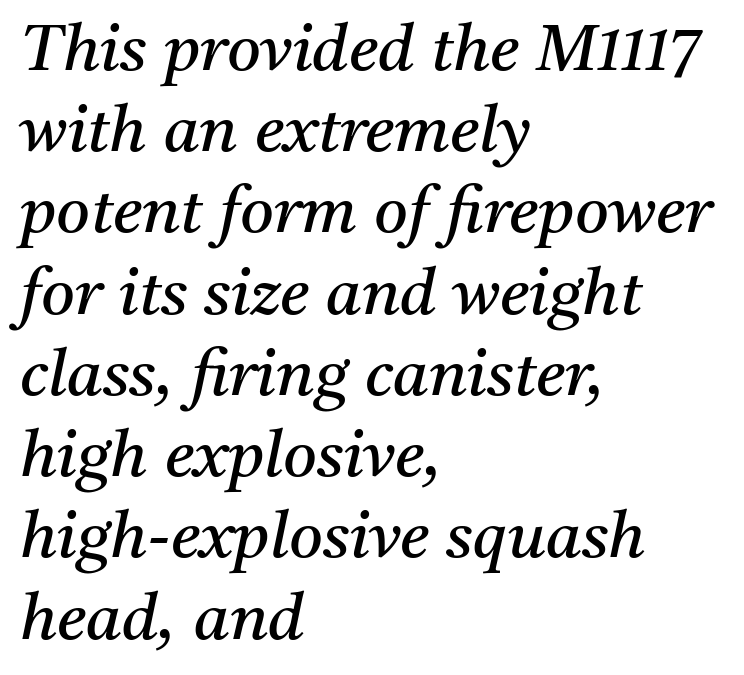
Q: Is the text bold? A: No.
Q: Is the text italic (slanted)? A: Yes, it leans right by about 11 degrees.
Q: Is the typeface a serif or a sans-serif typeface? A: Serif.
Q: Is the text underlined? A: No.
Q: How is the paragraph aligned? A: Left-aligned.
Q: Is the spacing between letters normal or unusually wide? A: Normal.
Q: Is the spacing between lines tight, normal or loose? A: Normal.
Q: Width (condensed, normal, or wide)? A: Normal.
Q: Stroke contrast? A: Medium.
Q: x-height? A: Medium.
Q: Monospaced? A: No.
